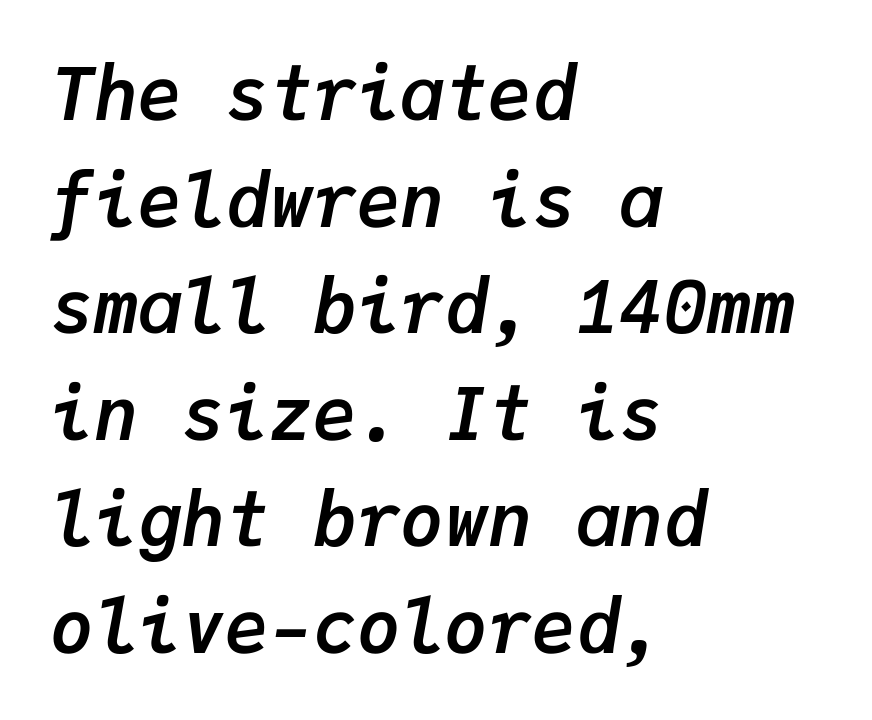
The image shows 73 px semibold type, italic (leaning right), monospaced; set left-aligned, normal line spacing (1.46x), normal letter spacing, not underlined; low stroke contrast and a medium x-height.
